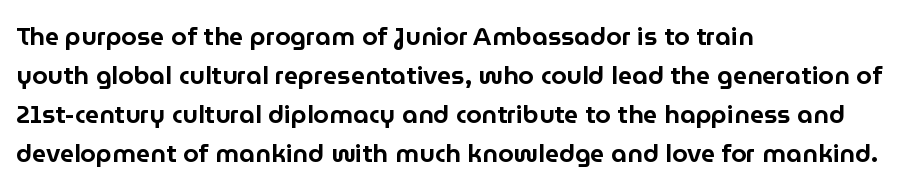
Q: Is the text italic (slanted)? A: No, it is upright.
Q: Is the text underlined? A: No.
Q: How is the paragraph aligned? A: Left-aligned.
Q: Is the spacing between letters normal or unusually wide? A: Normal.
Q: Is the spacing between lines tight, normal or loose? A: Normal.
